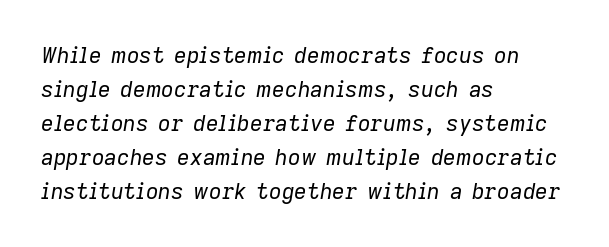
{"italic": "yes", "lean": "right", "slant_degrees": 9, "bold": "no", "underline": "no", "align": "left", "line_spacing": "normal", "line_spacing_ratio": 1.55, "letter_spacing": "normal", "letter_spacing_em": 0.0, "glyph_px": 22}
